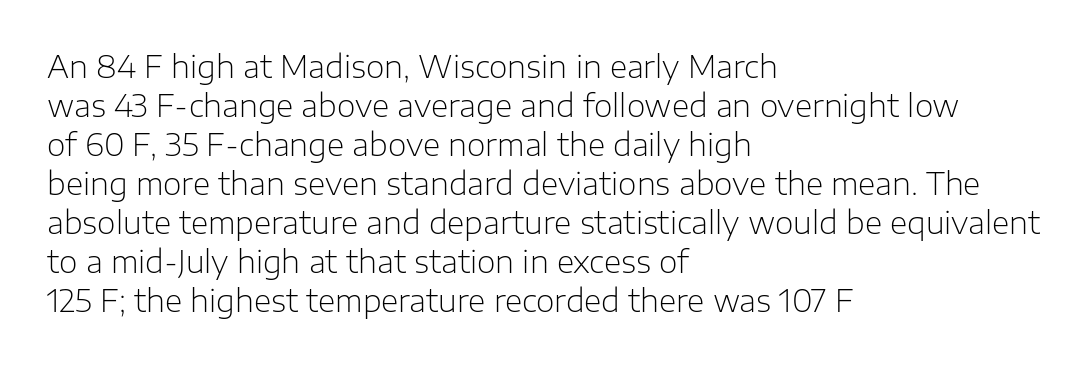
Casual observation: everything's shoved over to the left. The strip under each line holds only bare page. The rendering uses natural spacing where letterforms have individual widths. The line texture is even and compact thanks to regular tracking. Summary of vertical rhythm: regular, with standard interline spacing.
